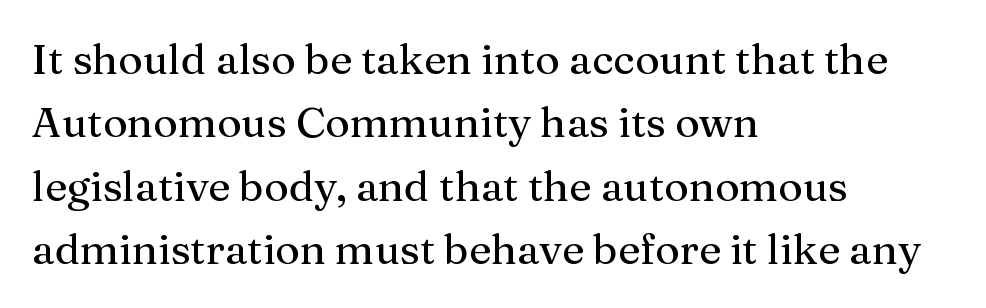
The vertical gap from one line to the next is medium. Proportional: the letters do not fall into vertical columns. The rendering keeps characters at their native spacing. Little horizontal feet cap the strokes, marking this as serif type. Italic? Not at all — the glyphs are vertical.
